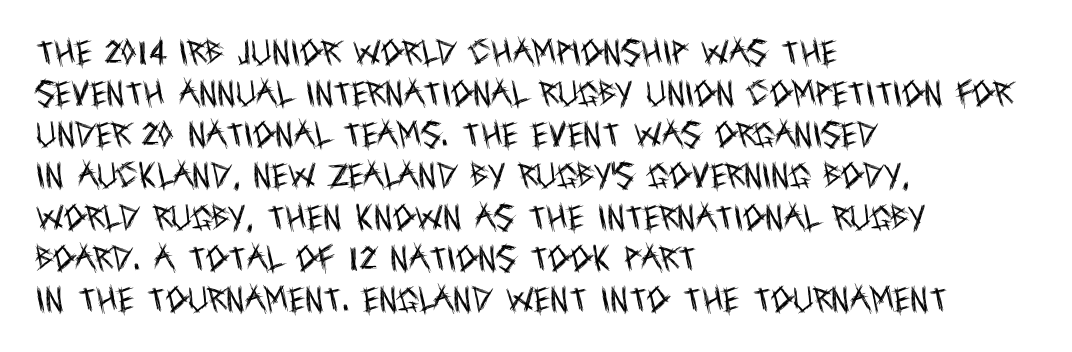
{"serif": "no", "italic": "no", "bold": "no", "weight": "regular", "width": "condensed", "x_height": "large", "monospaced": "no", "underline": "no", "align": "left", "line_spacing": "normal", "line_spacing_ratio": 1.47, "letter_spacing": "normal", "letter_spacing_em": 0.0, "glyph_px": 28}
